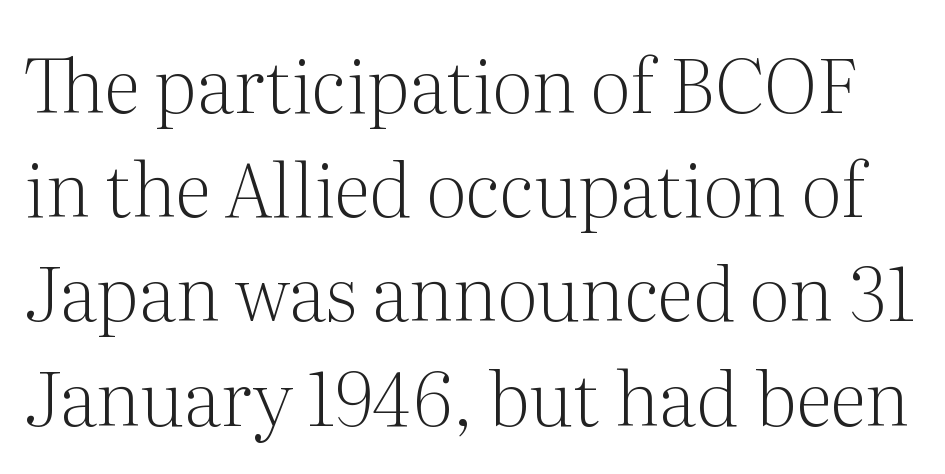
The image shows 75 px light serif type, upright; set normal line spacing (1.39x), normal letter spacing, not underlined; medium stroke contrast and a medium x-height.
